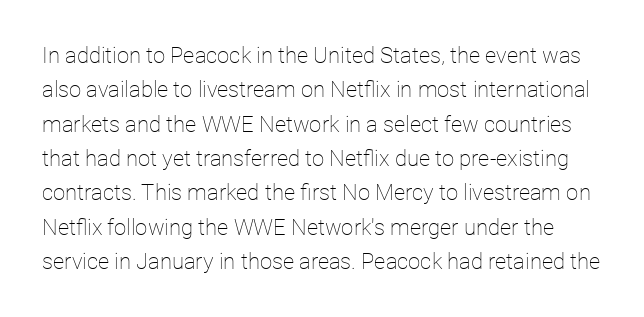
{"italic": "no", "bold": "no", "underline": "no", "line_spacing": "normal", "line_spacing_ratio": 1.56, "letter_spacing": "normal", "letter_spacing_em": 0.0, "glyph_px": 22}
